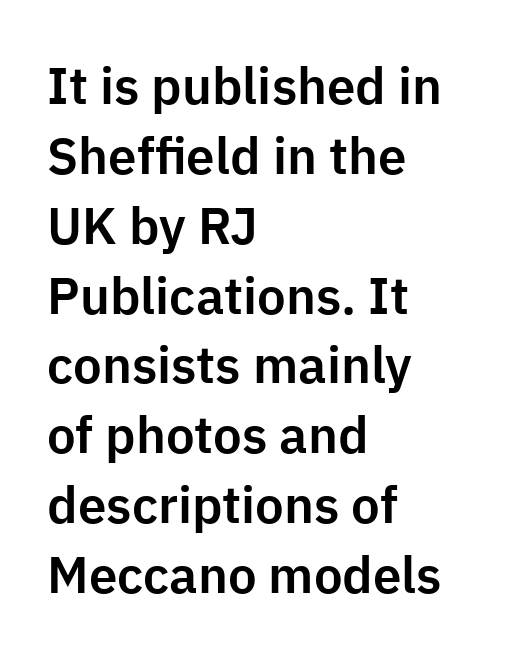
Q: Is the text italic (slanted)? A: No, it is upright.
Q: Is the typeface a serif or a sans-serif typeface? A: Sans-serif.
Q: Is the text underlined? A: No.
Q: How is the paragraph aligned? A: Left-aligned.
Q: Is the spacing between letters normal or unusually wide? A: Normal.
Q: Is the spacing between lines tight, normal or loose? A: Normal.
Q: Width (condensed, normal, or wide)? A: Normal.
Q: Stroke contrast? A: Low.
Q: x-height? A: Medium.
Q: Monospaced? A: No.
